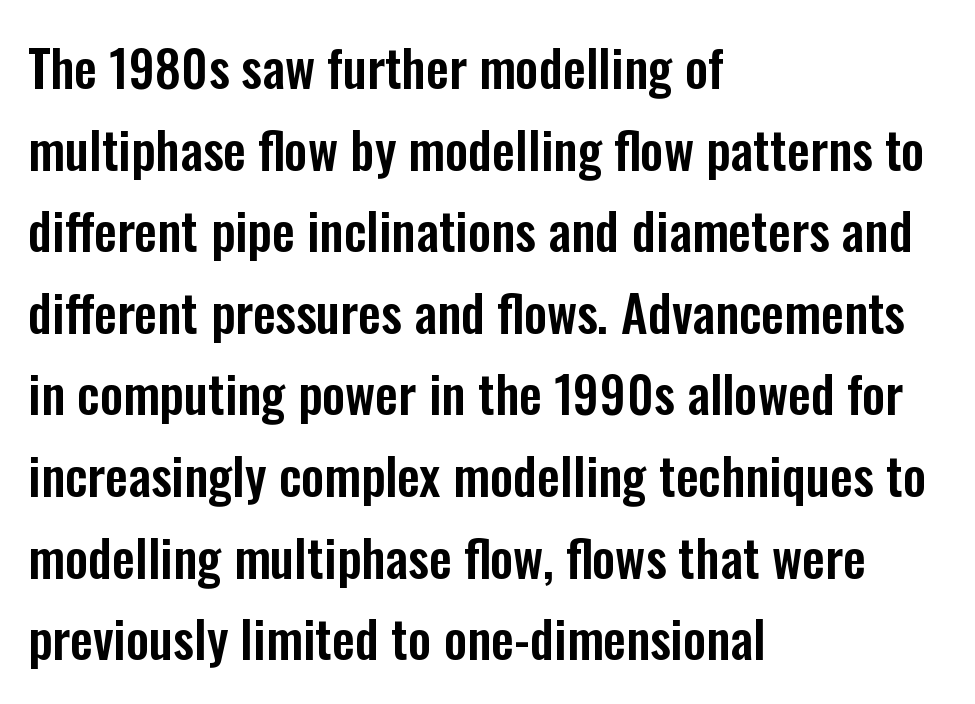
Q: Is the text italic (slanted)? A: No, it is upright.
Q: Is the typeface a serif or a sans-serif typeface? A: Sans-serif.
Q: Is the text underlined? A: No.
Q: How is the paragraph aligned? A: Left-aligned.
Q: Is the spacing between letters normal or unusually wide? A: Normal.
Q: Is the spacing between lines tight, normal or loose? A: Normal.
Q: Width (condensed, normal, or wide)? A: Condensed.
Q: Stroke contrast? A: Low.
Q: x-height? A: Medium.
Q: Monospaced? A: No.
